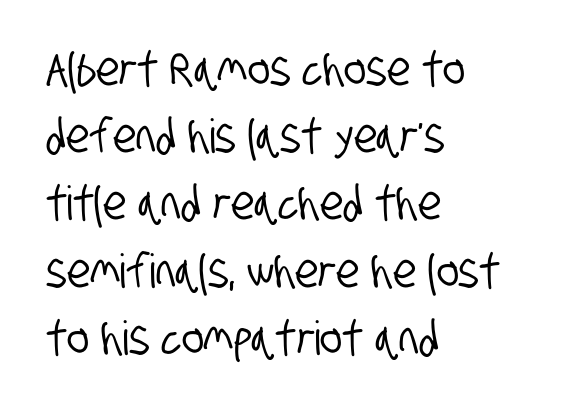
Is this a fixed-width face? No — the glyphs have proportional, varying widths. These lines stack with their left ends in a neat column. The characters display no serif detailing; their extremities are plain. Successive baselines arrive at the customary interval. Each row of text sits above clean, open space. Standard letterfit; no display-style spreading of the glyphs.
